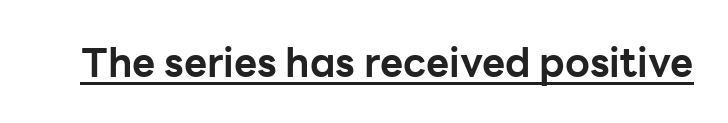
Typographically, this falls in the sans-serif category. Upright lettering throughout. The passage shown is underscored from start to finish. The letters are bold, with thick, heavy strokes. This rendering leaves character spacing at its baseline value. Character widths vary here, with narrow letters taking less room than wide ones.
